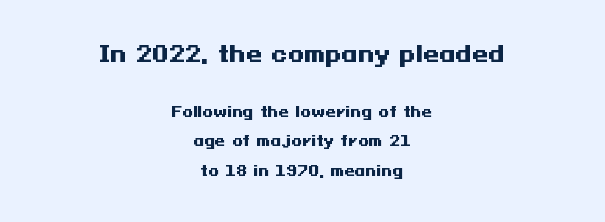
Q: Is the text bold? A: Yes.
Q: Is the text italic (slanted)? A: No, it is upright.
Q: Is the text underlined? A: No.
Q: How is the paragraph aligned? A: Centered.
Q: Is the spacing between letters normal or unusually wide? A: Normal.
Q: Is the spacing between lines tight, normal or loose? A: Loose.
Q: Which block of text is set in a larger size, the first (top) or the second (bottom)? A: The first (top) one.
